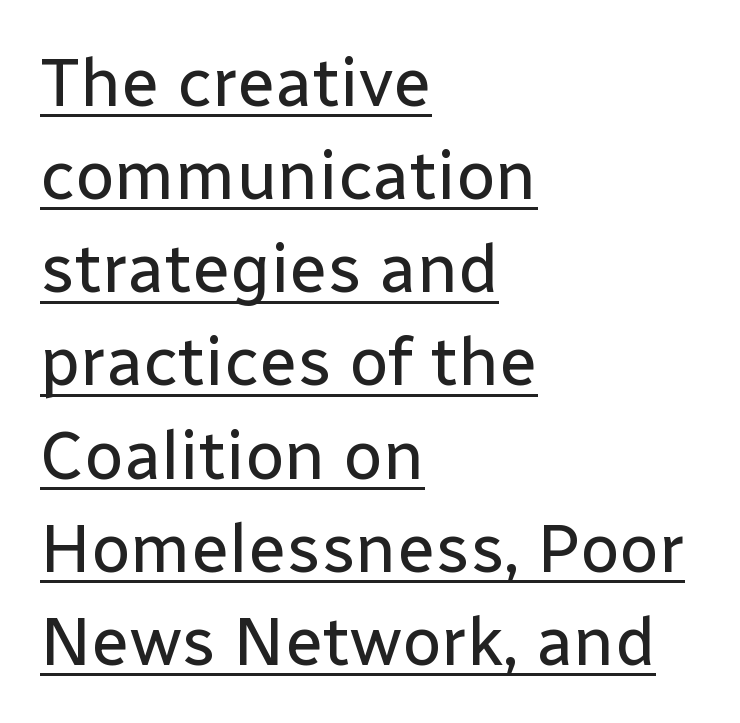
Compared with a typical body face, this is equally light or lighter still. In terms of leading, this rendering sits right in the middle. A typesetter would call this zero additional tracking. Line beginnings align vertically; line endings do not. Has an underline been added? It has.
